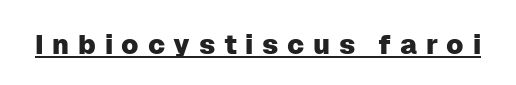
The image shows 27 px text type, upright; set unusually wide letter spacing (+0.32 em), underlined.
